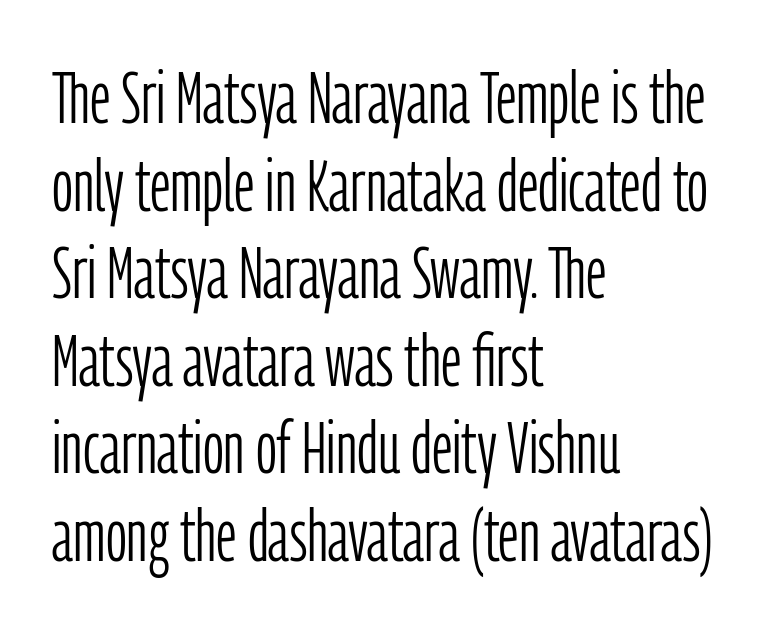
Q: Is the text bold? A: No.
Q: Is the text italic (slanted)? A: No, it is upright.
Q: Is the typeface a serif or a sans-serif typeface? A: Sans-serif.
Q: Is the text underlined? A: No.
Q: How is the paragraph aligned? A: Left-aligned.
Q: Is the spacing between letters normal or unusually wide? A: Normal.
Q: Width (condensed, normal, or wide)? A: Condensed.
Q: Stroke contrast? A: Low.
Q: x-height? A: Medium.
Q: Monospaced? A: No.
